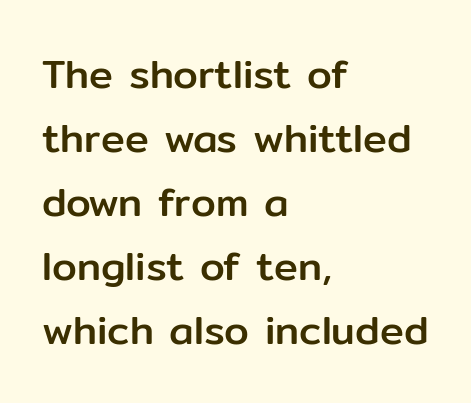
{"serif": "no", "italic": "no", "width": "normal", "stroke_contrast": "low", "x_height": "medium", "monospaced": "no", "underline": "no", "align": "left", "line_spacing": "normal", "line_spacing_ratio": 1.6, "letter_spacing": "normal", "letter_spacing_em": 0.0, "glyph_px": 40}
